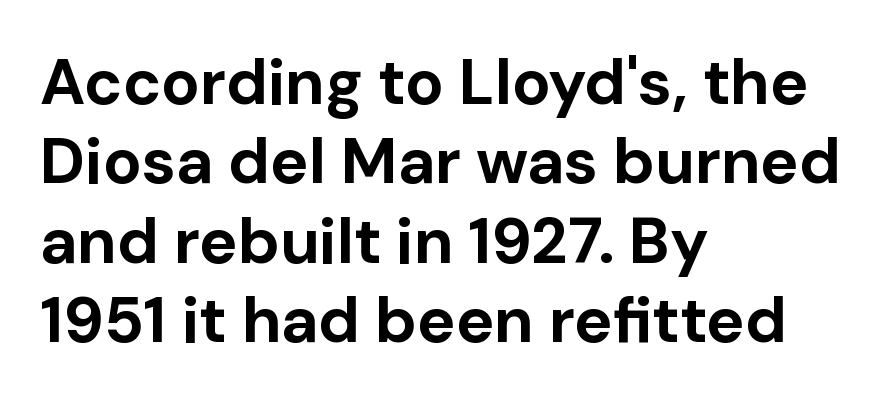
{"serif": "no", "italic": "no", "bold": "yes", "weight": "bold", "width": "normal", "stroke_contrast": "low", "x_height": "medium", "monospaced": "no", "underline": "no", "align": "left", "line_spacing_ratio": 1.24, "letter_spacing": "normal", "letter_spacing_em": 0.0, "glyph_px": 64}
